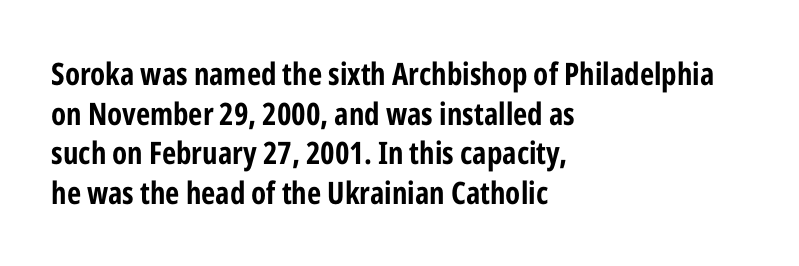
The image shows 31 px bold, condensed sans-serif type, upright; set left-aligned, normal line spacing (1.28x), normal letter spacing, not underlined; low stroke contrast and a medium x-height.
